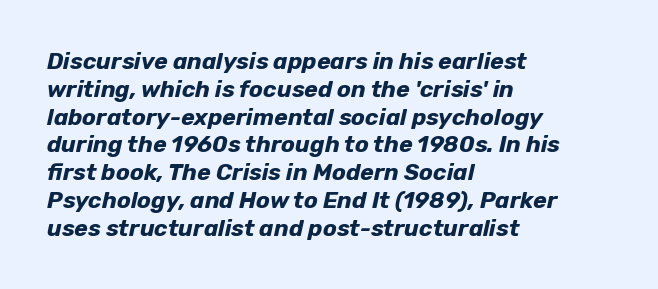
Alignment: flush left. Lines of text with bare space underneath. The letters are bold, with thick, heavy strokes. Inter-character spacing is left at the font's built-in metrics. Slant detected: the letters are inclined.
